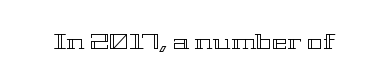
The image shows 21 px text type, upright; set normal letter spacing, not underlined.
